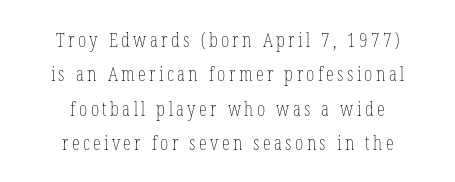
{"italic": "no", "bold": "no", "underline": "no", "align": "center", "line_spacing_ratio": 1.72, "glyph_px": 20}
